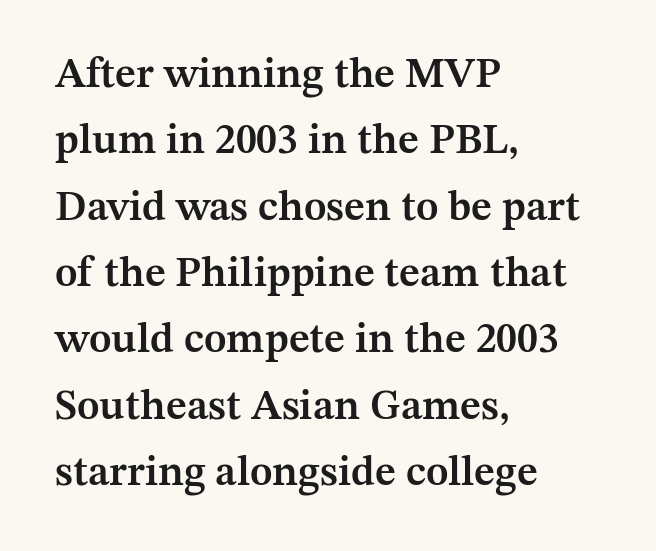
Nothing unusual about the tracking: characters are spaced as the font intends. Vertical strokes here are truly vertical. Check where the strokes stop: tiny serifs finish them off. Weight check: semibold — heavier than regular, not quite bold. The rendering anchors every line to the left-hand side.
